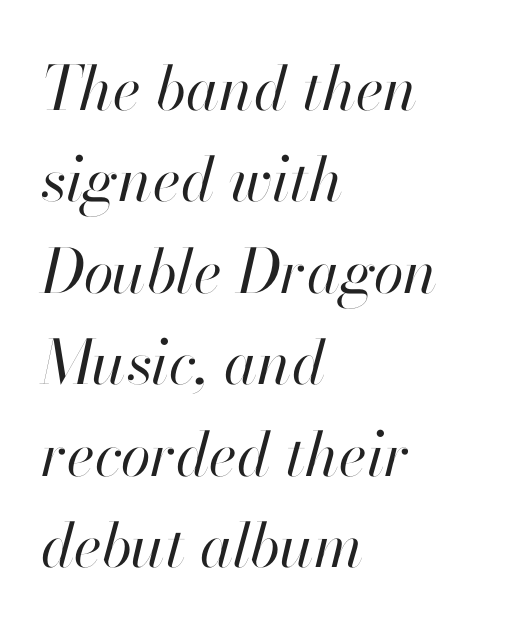
Q: Is the text bold? A: No.
Q: Is the text italic (slanted)? A: Yes, it leans right by about 13 degrees.
Q: Is the text underlined? A: No.
Q: How is the paragraph aligned? A: Left-aligned.
Q: Is the spacing between letters normal or unusually wide? A: Normal.
Q: Is the spacing between lines tight, normal or loose? A: Normal.
Q: Width (condensed, normal, or wide)? A: Normal.
Q: Stroke contrast? A: High.
Q: x-height? A: Small.
Q: Monospaced? A: No.
